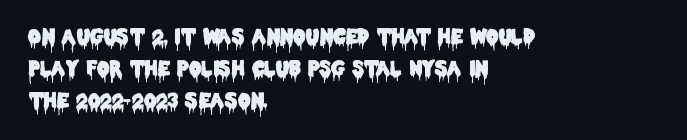
The image shows 20 px text type, upright; set left-aligned, normal line spacing (1.59x), normal letter spacing, not underlined.
